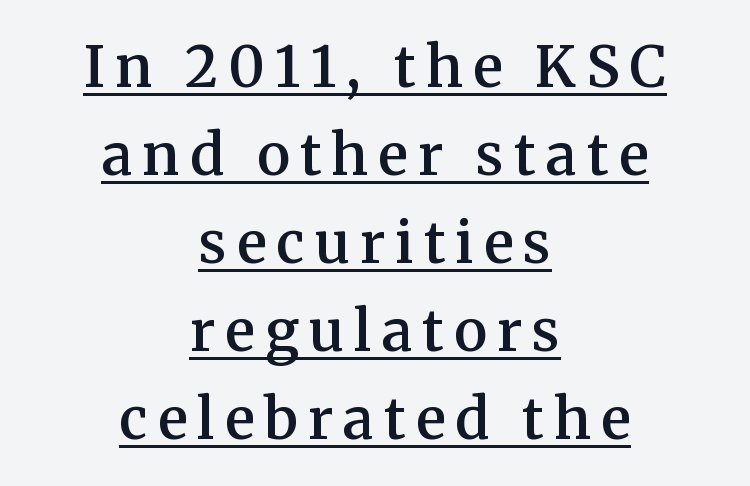
Regarding serifs, this sample has them. Notice how the stems are strictly vertical — no italics here. These characters rest on top of a visible drawn line. These words are printed semibold, heavier than regular yet not bold. A typesetter would call this proportional, since set widths differ per character. Reading down the block, each line starts at a different indent, mirrored at its end.
